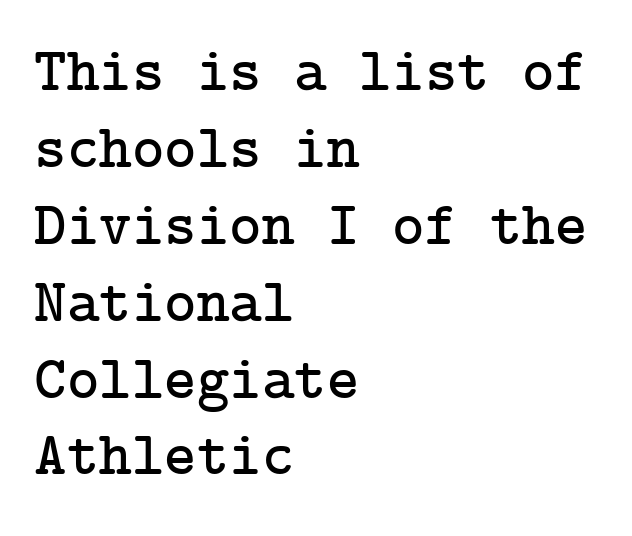
{"serif": "yes", "italic": "no", "width": "normal", "stroke_contrast": "low", "x_height": "medium", "underline": "no", "align": "left", "line_spacing_ratio": 1.24, "letter_spacing": "normal", "letter_spacing_em": 0.0, "glyph_px": 62}
